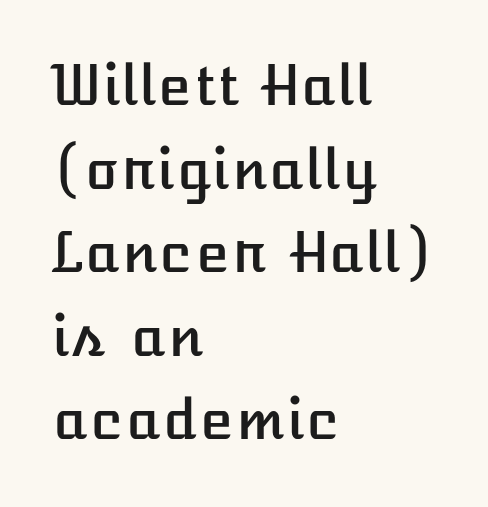
{"italic": "no", "width": "normal", "stroke_contrast": "low", "x_height": "medium", "underline": "no", "align": "left", "line_spacing": "normal", "line_spacing_ratio": 1.52, "letter_spacing": "normal", "letter_spacing_em": 0.0, "glyph_px": 55}
